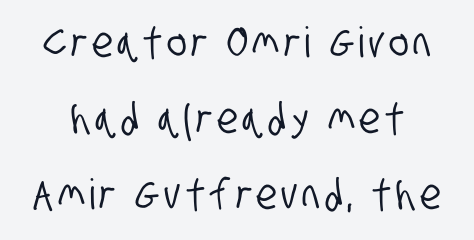
Do the characters align in a grid? No, the font is proportional. The text was rendered using a sans face with plain stroke endings. Glance below the letters and you will spot only blank space.
